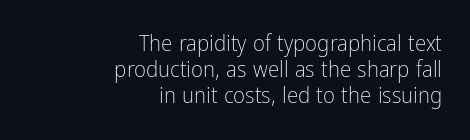
Q: Is the text bold? A: No.
Q: Is the text italic (slanted)? A: No, it is upright.
Q: Is the text underlined? A: No.
Q: How is the paragraph aligned? A: Right-aligned.
Q: Is the spacing between letters normal or unusually wide? A: Normal.
Q: Is the spacing between lines tight, normal or loose? A: Tight.
